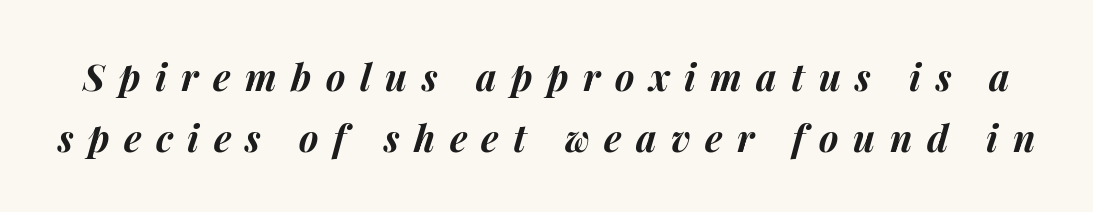
Q: Is the text bold? A: Yes.
Q: Is the text italic (slanted)? A: Yes, it leans right by about 14 degrees.
Q: Is the text underlined? A: No.
Q: Is the spacing between letters normal or unusually wide? A: Unusually wide.
Q: Is the spacing between lines tight, normal or loose? A: Normal.
Q: Width (condensed, normal, or wide)? A: Normal.
Q: Stroke contrast? A: Medium.
Q: x-height? A: Medium.
Q: Monospaced? A: No.
